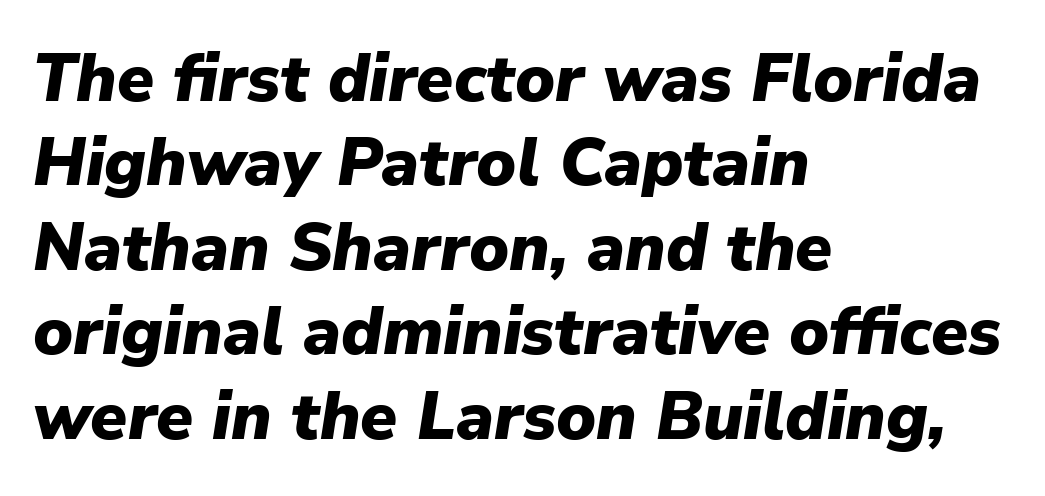
The foot of each line stays bare and open. Observe the ordinary spacing: letters are neighbours, not strangers. Set as a true bold cut, around the 700 mark. Slanted lettering throughout.
